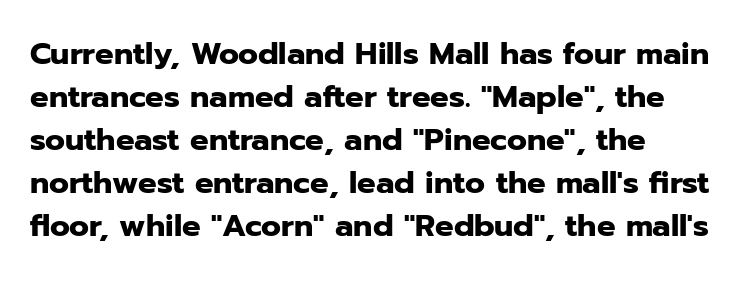
The image shows 31 px heavy sans-serif type, upright; set left-aligned, normal line spacing (1.39x), normal letter spacing, not underlined; low stroke contrast and a medium x-height.
